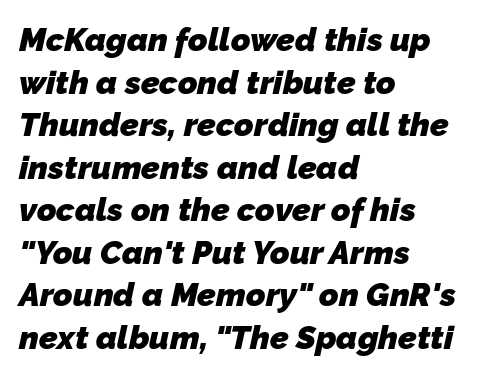
{"serif": "no", "bold": "yes", "weight": "heavy", "width": "normal", "stroke_contrast": "low", "x_height": "medium", "monospaced": "no", "underline": "no", "align": "left", "line_spacing": "normal", "line_spacing_ratio": 1.29, "letter_spacing": "normal", "letter_spacing_em": 0.0, "glyph_px": 33}
